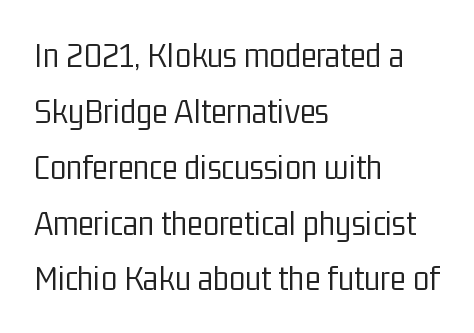
Q: Is the text bold? A: No.
Q: Is the text italic (slanted)? A: No, it is upright.
Q: Is the typeface a serif or a sans-serif typeface? A: Sans-serif.
Q: Is the text underlined? A: No.
Q: How is the paragraph aligned? A: Left-aligned.
Q: Is the spacing between letters normal or unusually wide? A: Normal.
Q: Is the spacing between lines tight, normal or loose? A: Normal.
Q: Width (condensed, normal, or wide)? A: Condensed.
Q: Stroke contrast? A: Low.
Q: x-height? A: Medium.
Q: Monospaced? A: No.
